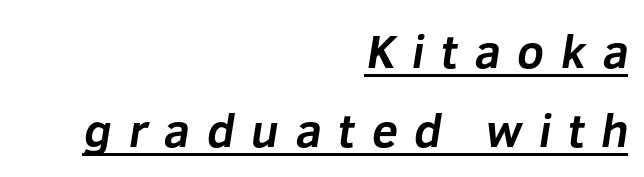
The image shows 47 px bold sans-serif type; set right-aligned, normal line spacing (1.68x), unusually wide letter spacing (+0.35 em), underlined; low stroke contrast and a medium x-height.
